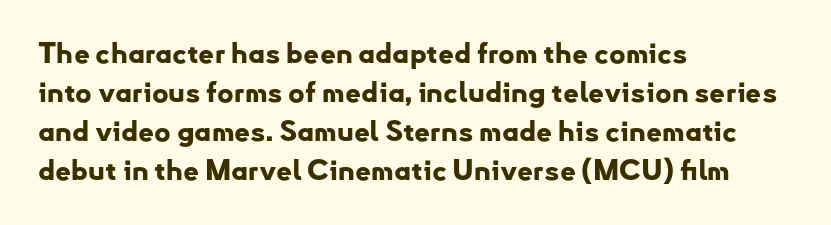
{"serif": "no", "italic": "no", "bold": "yes", "weight": "bold", "width": "normal", "stroke_contrast": "low", "x_height": "small", "monospaced": "no", "underline": "no", "align": "left", "line_spacing": "normal", "line_spacing_ratio": 1.39, "letter_spacing": "normal", "letter_spacing_em": 0.0, "glyph_px": 28}
